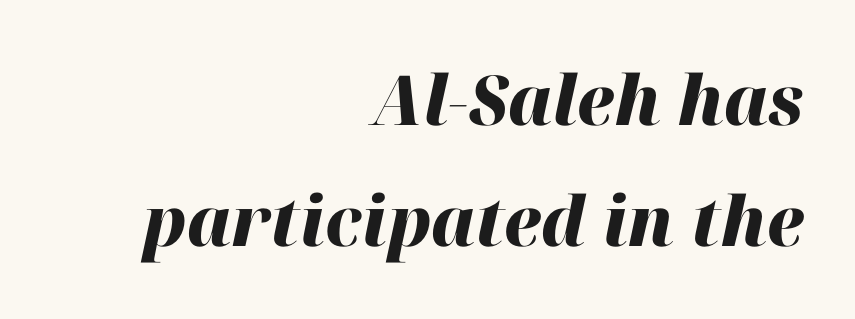
{"italic": "yes", "lean": "right", "slant_degrees": 12, "bold": "yes", "weight": "heavy", "width": "normal", "stroke_contrast": "high", "x_height": "medium", "monospaced": "no", "underline": "no", "align": "right", "line_spacing_ratio": 1.76, "letter_spacing": "normal", "letter_spacing_em": 0.0, "glyph_px": 69}
